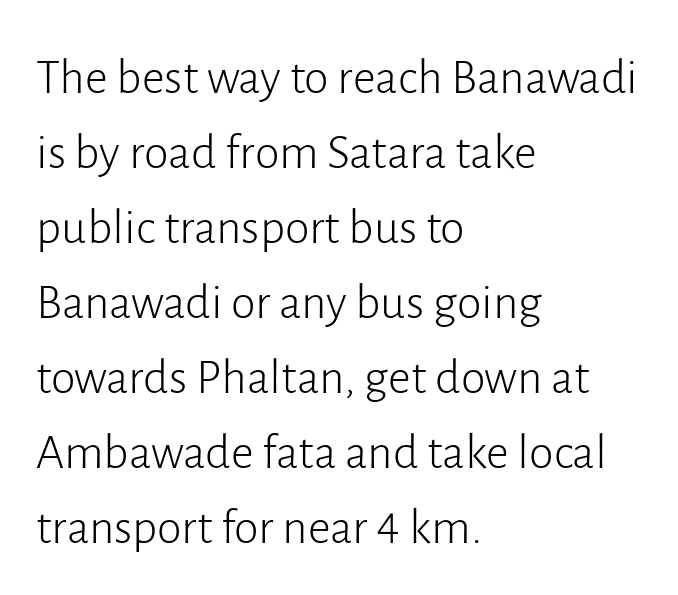
The image shows 50 px light sans-serif type, upright; set left-aligned, normal line spacing (1.5x), normal letter spacing, not underlined; low stroke contrast and a medium x-height.
